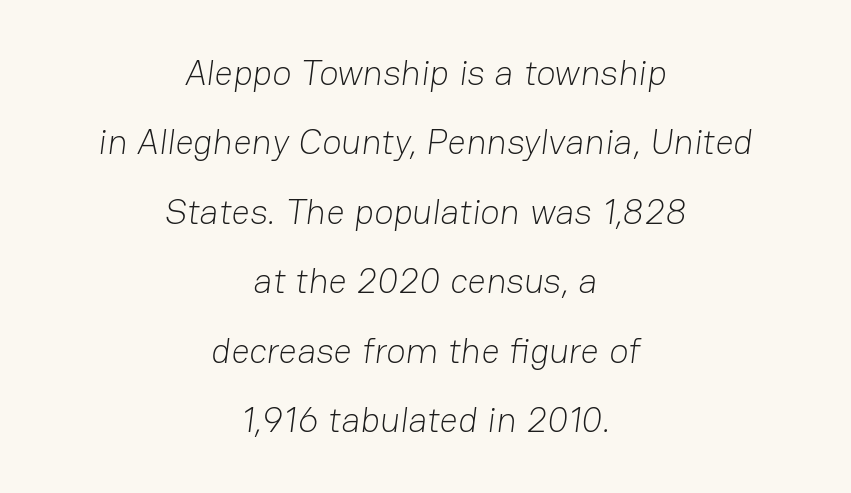
Q: Is the text bold? A: No.
Q: Is the typeface a serif or a sans-serif typeface? A: Sans-serif.
Q: Is the text underlined? A: No.
Q: How is the paragraph aligned? A: Centered.
Q: Is the spacing between letters normal or unusually wide? A: Normal.
Q: Is the spacing between lines tight, normal or loose? A: Loose.
Q: Width (condensed, normal, or wide)? A: Normal.
Q: Stroke contrast? A: Low.
Q: x-height? A: Medium.
Q: Monospaced? A: No.
